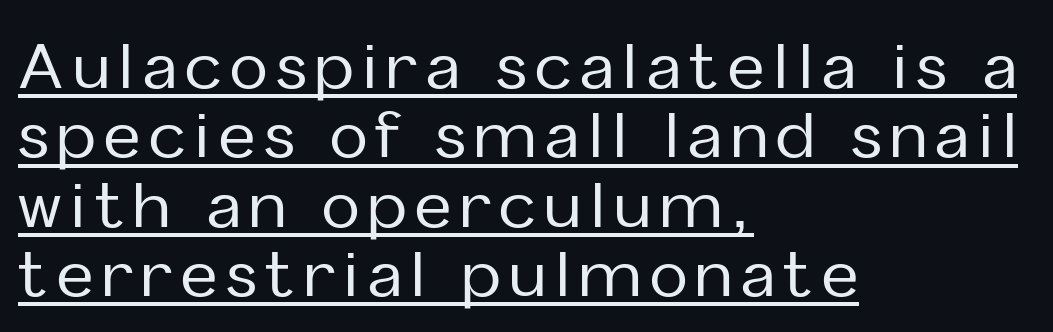
Q: Is the text italic (slanted)? A: No, it is upright.
Q: Is the typeface a serif or a sans-serif typeface? A: Sans-serif.
Q: Is the text underlined? A: Yes.
Q: How is the paragraph aligned? A: Left-aligned.
Q: Is the spacing between lines tight, normal or loose? A: Tight.
Q: Width (condensed, normal, or wide)? A: Normal.
Q: Stroke contrast? A: Low.
Q: x-height? A: Medium.
Q: Monospaced? A: No.
